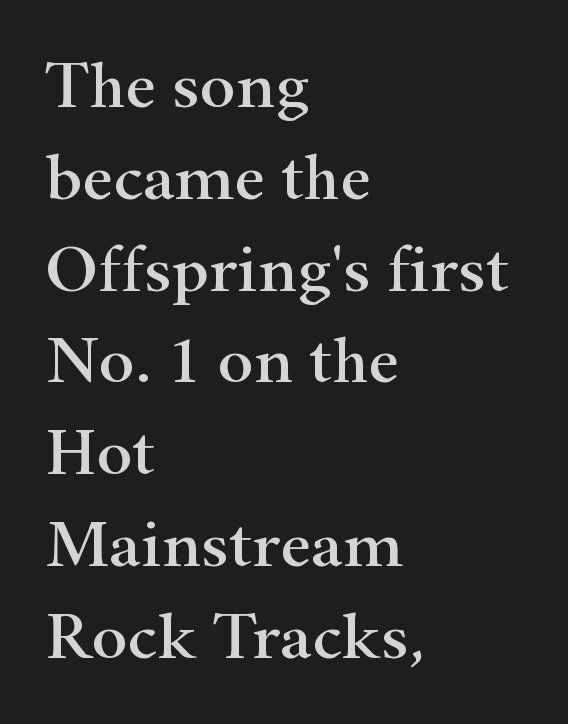
{"serif": "yes", "italic": "no", "width": "wide", "stroke_contrast": "high", "x_height": "small", "monospaced": "no", "underline": "no", "align": "left", "line_spacing": "normal", "line_spacing_ratio": 1.35, "letter_spacing": "normal", "letter_spacing_em": 0.0, "glyph_px": 68}
